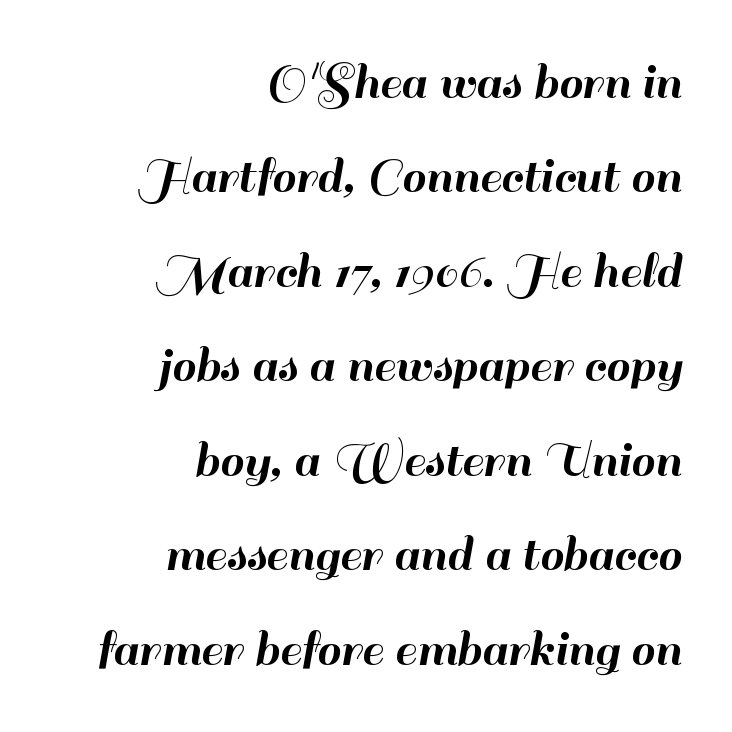
Q: Is the text italic (slanted)? A: Yes.
Q: Is the typeface a serif or a sans-serif typeface? A: Sans-serif.
Q: Is the text underlined? A: No.
Q: How is the paragraph aligned? A: Right-aligned.
Q: Is the spacing between letters normal or unusually wide? A: Normal.
Q: Width (condensed, normal, or wide)? A: Normal.
Q: Stroke contrast? A: High.
Q: x-height? A: Small.
Q: Monospaced? A: No.
